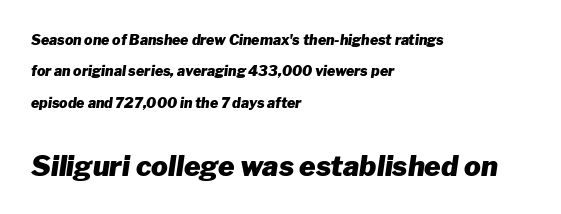
{"italic": "yes", "lean": "right", "slant_degrees": 8, "bold": "yes", "weight": "heavy", "width": "normal", "stroke_contrast": "low", "x_height": "medium", "monospaced": "no", "underline": "no", "align": "left", "line_spacing": "loose", "line_spacing_ratio": 2.25, "letter_spacing": "normal", "letter_spacing_em": 0.0, "larger_block": "second", "size_ratio": 2.0, "glyph_px": 28}
